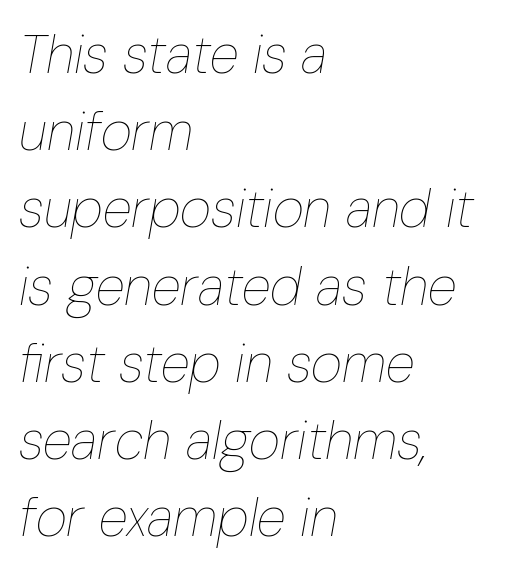
The image shows 54 px thin, condensed type, italic (leaning right); set left-aligned, normal line spacing (1.43x), normal letter spacing, not underlined; low stroke contrast and a medium x-height.
